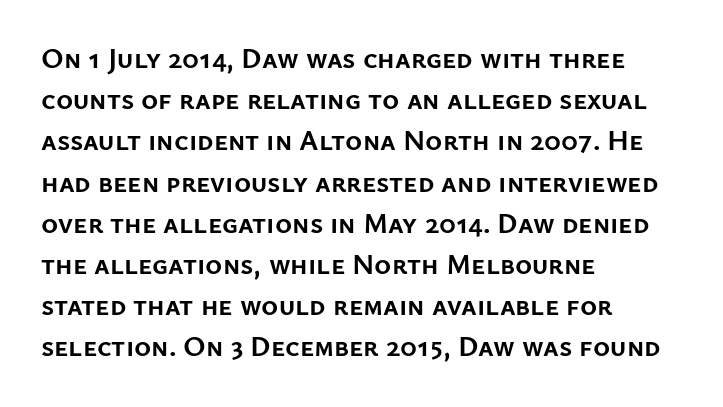
Does the leading feel generous? No, just average. Is this a fixed-width face? No — the glyphs have proportional, varying widths. Decoration check: the copy has no underline. Which margin do the lines hug? The left one — the right edge is uneven.
